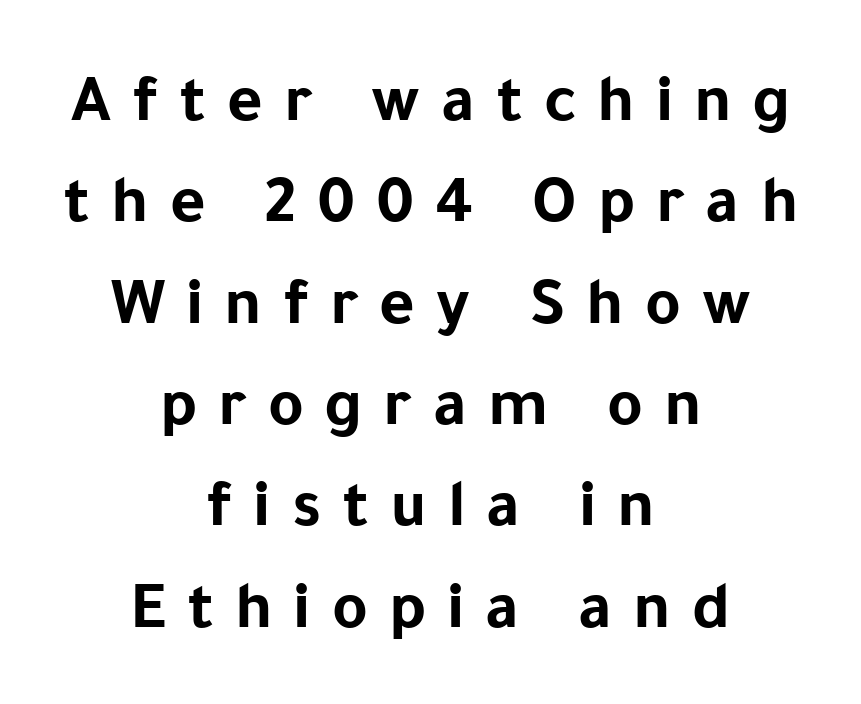
The image shows 68 px bold sans-serif type, upright; set centered, normal line spacing (1.49x), unusually wide letter spacing (+0.31 em), not underlined; low stroke contrast and a medium x-height.
